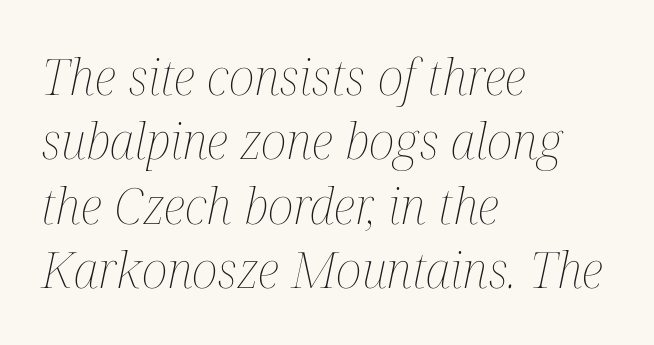
One glance says typical: line gaps are just what's usual. The space directly below the letters is spotless. Designer's note — italics engaged. These lines are set flush left with a ragged right edge. The rendering uses natural spacing where letterforms have individual widths. Tracking value appears to be zero — textbook default spacing.
